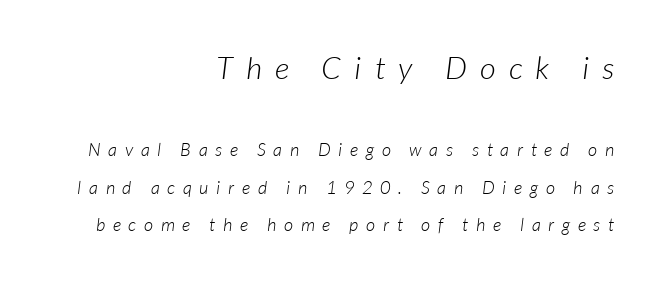
Q: Is the text bold? A: No.
Q: Is the text italic (slanted)? A: Yes, it leans right by about 7 degrees.
Q: Is the text underlined? A: No.
Q: How is the paragraph aligned? A: Right-aligned.
Q: Is the spacing between letters normal or unusually wide? A: Unusually wide.
Q: Is the spacing between lines tight, normal or loose? A: Loose.
Q: Which block of text is set in a larger size, the first (top) or the second (bottom)? A: The first (top) one.
Q: Width (condensed, normal, or wide)? A: Normal.
Q: Stroke contrast? A: Low.
Q: x-height? A: Medium.
Q: Monospaced? A: No.
